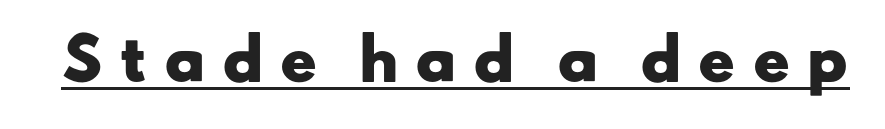
Q: Is the text bold? A: Yes.
Q: Is the typeface a serif or a sans-serif typeface? A: Sans-serif.
Q: Is the text underlined? A: Yes.
Q: Is the spacing between letters normal or unusually wide? A: Unusually wide.
Q: Width (condensed, normal, or wide)? A: Wide.
Q: Stroke contrast? A: Low.
Q: x-height? A: Small.
Q: Monospaced? A: No.
